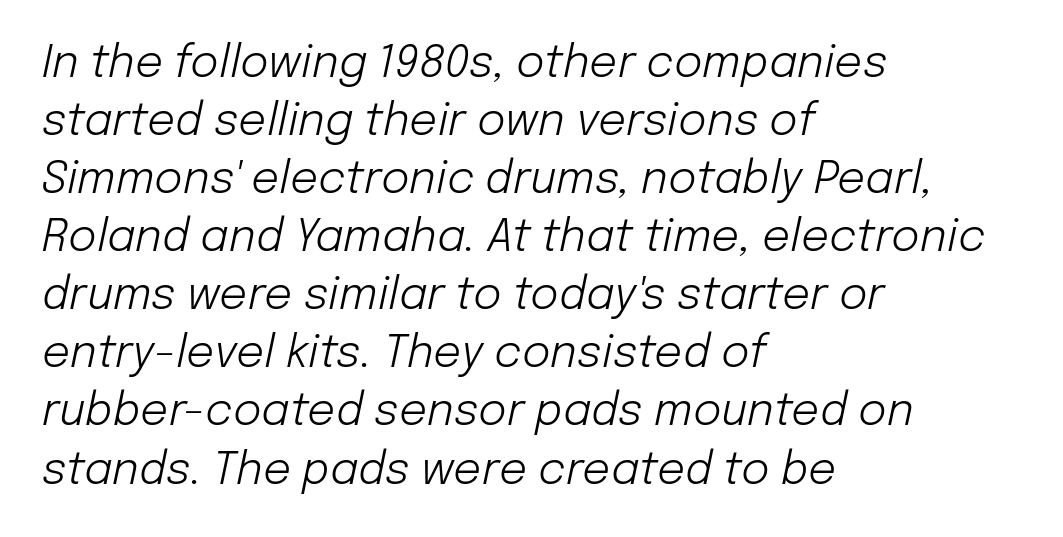
The image shows 44 px light type, italic (leaning right); set left-aligned, normal line spacing (1.32x), normal letter spacing, not underlined; low stroke contrast and a medium x-height.
